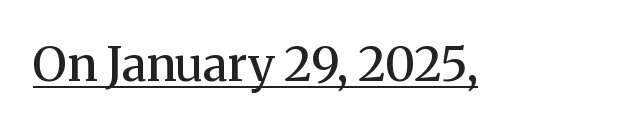
Does the lettering tilt? It doesn't — this is upright. These lines are composed in type with serifs. The passage shown is typed in a proportional face where columns would drift. On the weight axis this lands at semibold, roughly 600.
